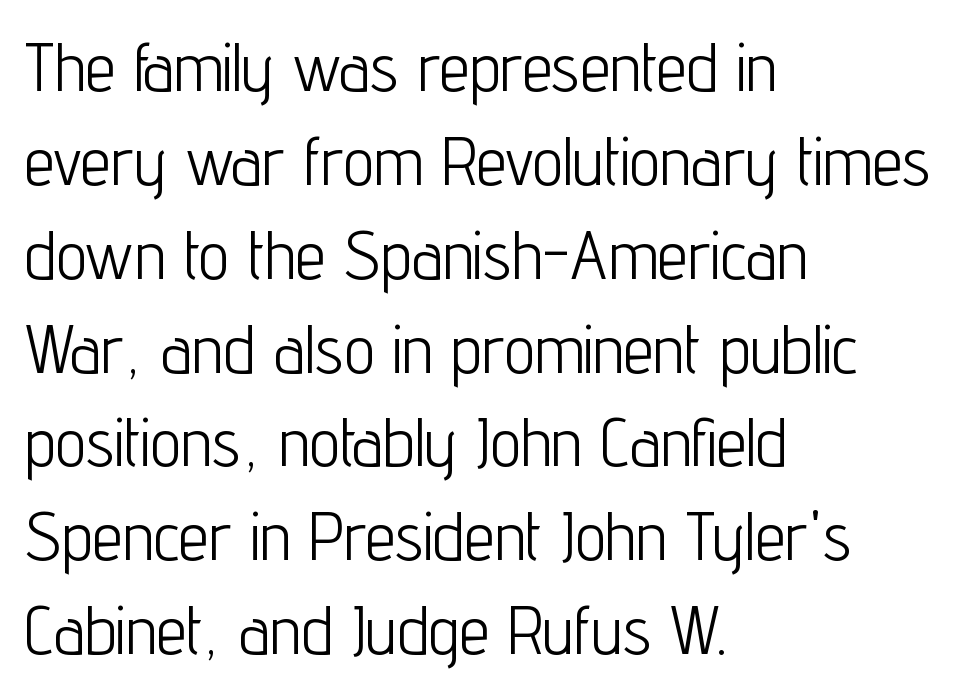
{"serif": "no", "italic": "no", "bold": "no", "weight": "light", "width": "condensed", "stroke_contrast": "low", "x_height": "medium", "monospaced": "no", "underline": "no", "align": "left", "line_spacing": "normal", "line_spacing_ratio": 1.38, "letter_spacing": "normal", "letter_spacing_em": 0.0, "glyph_px": 68}
